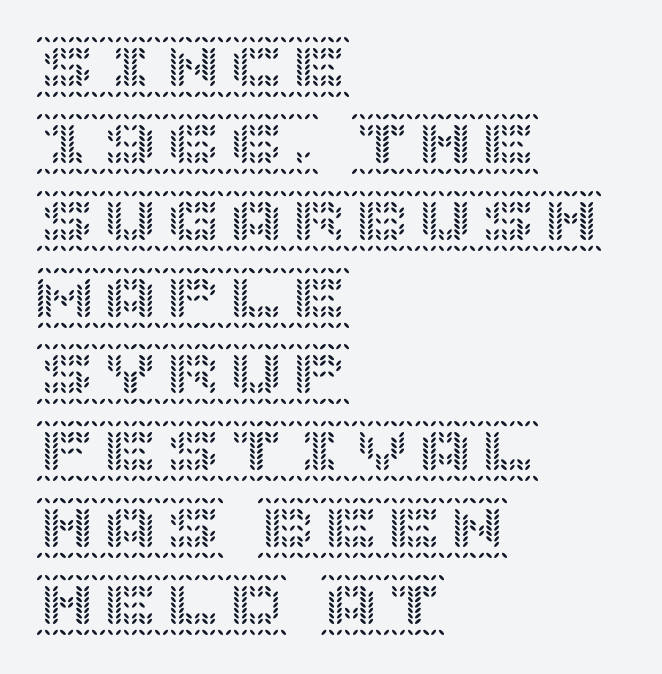
{"italic": "no", "width": "normal", "x_height": "large", "underline": "no", "align": "left", "line_spacing_ratio": 1.22, "letter_spacing": "normal", "letter_spacing_em": 0.0, "glyph_px": 63}
